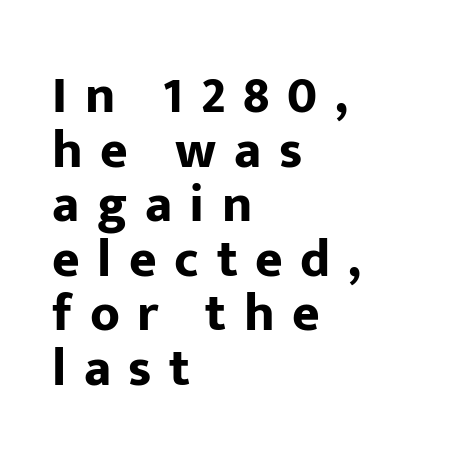
Q: Is the text bold? A: Yes.
Q: Is the text italic (slanted)? A: No, it is upright.
Q: Is the typeface a serif or a sans-serif typeface? A: Sans-serif.
Q: Is the text underlined? A: No.
Q: How is the paragraph aligned? A: Left-aligned.
Q: Is the spacing between letters normal or unusually wide? A: Unusually wide.
Q: Is the spacing between lines tight, normal or loose? A: Tight.
Q: Width (condensed, normal, or wide)? A: Normal.
Q: Stroke contrast? A: Low.
Q: x-height? A: Medium.
Q: Monospaced? A: No.
